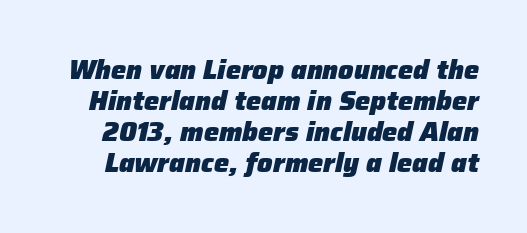
{"italic": "yes", "lean": "right", "slant_degrees": 12, "bold": "yes", "underline": "no", "line_spacing": "tight", "line_spacing_ratio": 1.15, "letter_spacing": "normal", "letter_spacing_em": 0.0, "glyph_px": 27}
